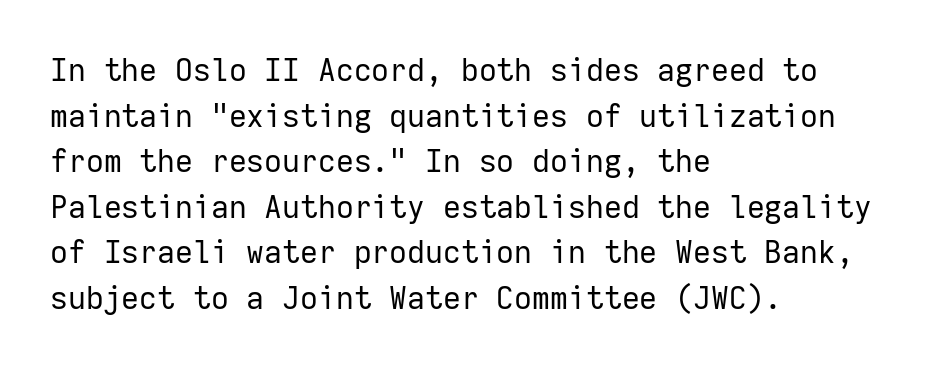
Q: Is the text bold? A: No.
Q: Is the text italic (slanted)? A: No, it is upright.
Q: Is the typeface a serif or a sans-serif typeface? A: Sans-serif.
Q: Is the text underlined? A: No.
Q: How is the paragraph aligned? A: Left-aligned.
Q: Is the spacing between letters normal or unusually wide? A: Normal.
Q: Is the spacing between lines tight, normal or loose? A: Normal.
Q: Width (condensed, normal, or wide)? A: Normal.
Q: Stroke contrast? A: Low.
Q: x-height? A: Medium.
Q: Monospaced? A: Yes.
